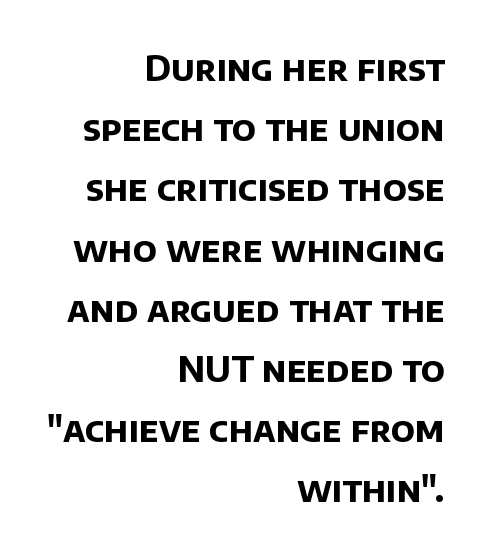
Q: Is the text bold? A: Yes.
Q: Is the typeface a serif or a sans-serif typeface? A: Sans-serif.
Q: Is the text underlined? A: No.
Q: How is the paragraph aligned? A: Right-aligned.
Q: Is the spacing between letters normal or unusually wide? A: Normal.
Q: Width (condensed, normal, or wide)? A: Normal.
Q: Stroke contrast? A: Low.
Q: x-height? A: Large.
Q: Monospaced? A: No.
